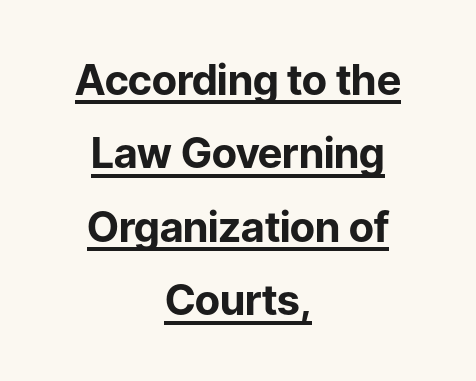
Q: Is the text bold? A: Yes.
Q: Is the text italic (slanted)? A: No, it is upright.
Q: Is the typeface a serif or a sans-serif typeface? A: Sans-serif.
Q: Is the text underlined? A: Yes.
Q: How is the paragraph aligned? A: Centered.
Q: Is the spacing between letters normal or unusually wide? A: Normal.
Q: Width (condensed, normal, or wide)? A: Normal.
Q: Stroke contrast? A: Low.
Q: x-height? A: Medium.
Q: Monospaced? A: No.
